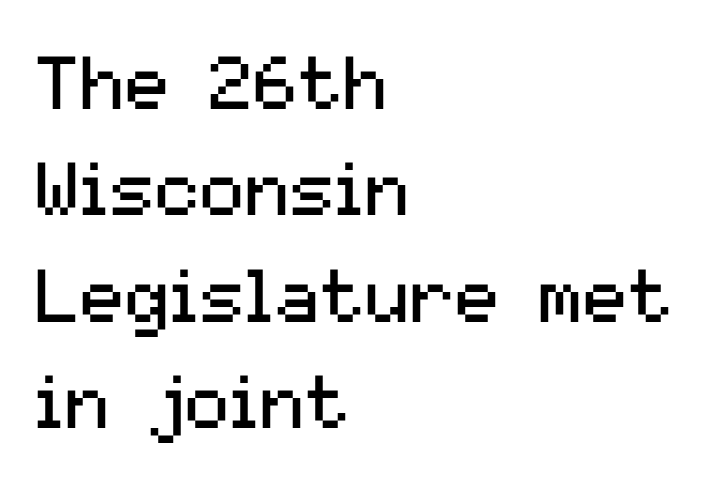
Q: Is the text bold? A: No.
Q: Is the text italic (slanted)? A: No, it is upright.
Q: Is the typeface a serif or a sans-serif typeface? A: Sans-serif.
Q: Is the text underlined? A: No.
Q: How is the paragraph aligned? A: Left-aligned.
Q: Is the spacing between letters normal or unusually wide? A: Normal.
Q: Is the spacing between lines tight, normal or loose? A: Normal.
Q: Width (condensed, normal, or wide)? A: Normal.
Q: Stroke contrast? A: Medium.
Q: x-height? A: Medium.
Q: Monospaced? A: No.
